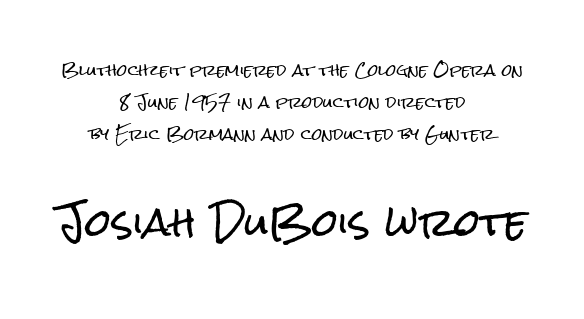
Q: Is the text italic (slanted)? A: No, it is upright.
Q: Is the typeface a serif or a sans-serif typeface? A: Sans-serif.
Q: Is the text underlined? A: No.
Q: How is the paragraph aligned? A: Centered.
Q: Is the spacing between letters normal or unusually wide? A: Normal.
Q: Is the spacing between lines tight, normal or loose? A: Loose.
Q: Which block of text is set in a larger size, the first (top) or the second (bottom)? A: The second (bottom) one.
Q: Width (condensed, normal, or wide)? A: Condensed.
Q: Stroke contrast? A: Low.
Q: x-height? A: Medium.
Q: Monospaced? A: No.
